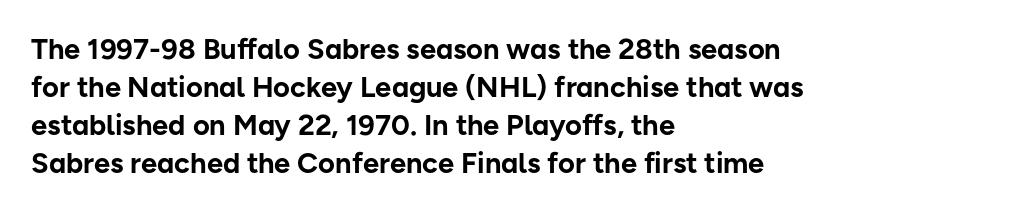
Q: Is the text bold? A: Yes.
Q: Is the text italic (slanted)? A: No, it is upright.
Q: Is the typeface a serif or a sans-serif typeface? A: Sans-serif.
Q: Is the text underlined? A: No.
Q: How is the paragraph aligned? A: Left-aligned.
Q: Is the spacing between letters normal or unusually wide? A: Normal.
Q: Is the spacing between lines tight, normal or loose? A: Normal.
Q: Width (condensed, normal, or wide)? A: Normal.
Q: Stroke contrast? A: Low.
Q: x-height? A: Medium.
Q: Monospaced? A: No.
